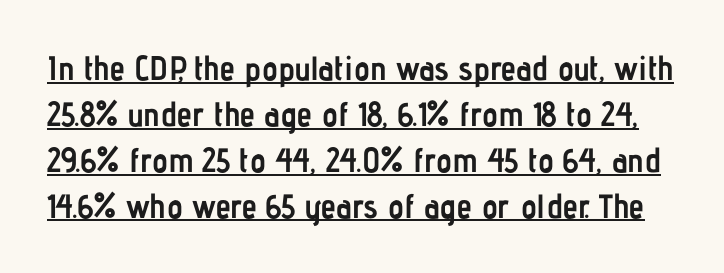
The image shows 34 px semibold, condensed sans-serif type, upright; set normal line spacing (1.35x), normal letter spacing, underlined; low stroke contrast and a medium x-height.
